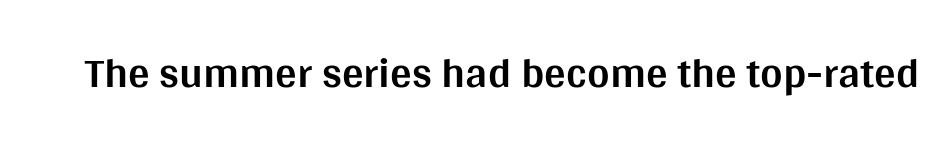
The image shows 43 px bold sans-serif type, upright; set normal letter spacing, not underlined; medium stroke contrast and a large x-height.
